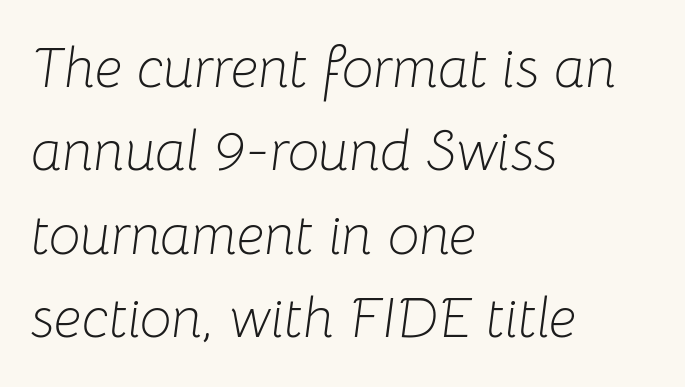
{"italic": "yes", "lean": "right", "slant_degrees": 8, "bold": "no", "weight": "light", "width": "normal", "stroke_contrast": "low", "x_height": "medium", "monospaced": "no", "underline": "no", "align": "left", "line_spacing": "normal", "line_spacing_ratio": 1.49, "letter_spacing": "normal", "letter_spacing_em": 0.0, "glyph_px": 56}
